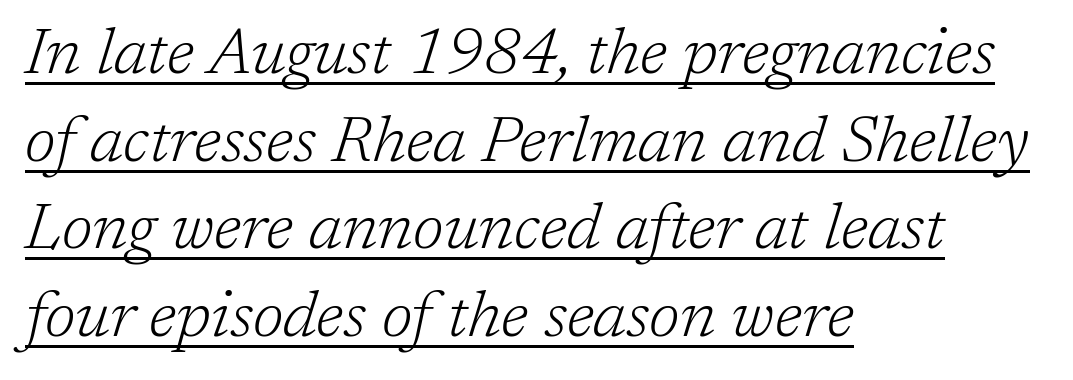
{"serif": "yes", "italic": "yes", "lean": "right", "slant_degrees": 17, "bold": "no", "weight": "light", "width": "normal", "stroke_contrast": "low", "x_height": "medium", "monospaced": "no", "underline": "yes", "align": "left", "line_spacing": "normal", "line_spacing_ratio": 1.35, "letter_spacing": "normal", "letter_spacing_em": 0.0, "glyph_px": 65}
